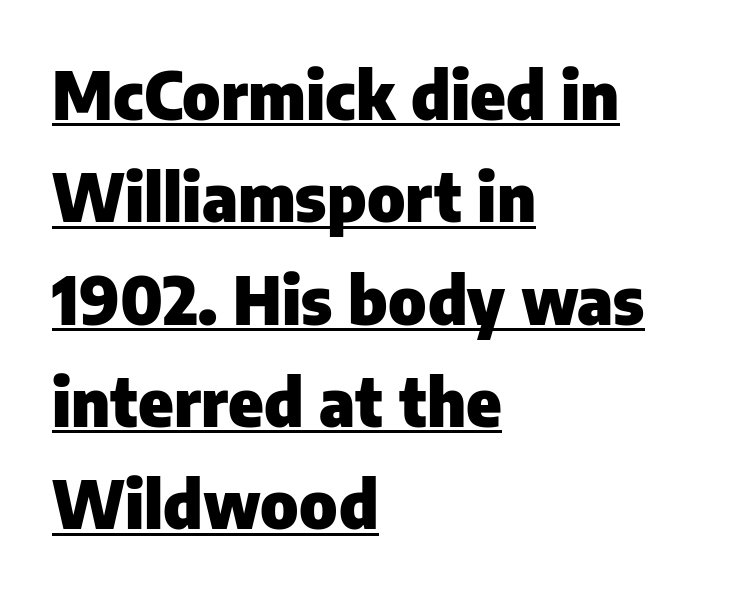
The image shows 66 px heavy sans-serif type, upright; set left-aligned, normal line spacing (1.55x), normal letter spacing, underlined; low stroke contrast and a medium x-height.
